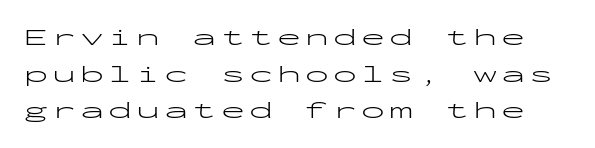
Q: Is the text bold? A: No.
Q: Is the text italic (slanted)? A: No, it is upright.
Q: Is the text underlined? A: No.
Q: Is the spacing between lines tight, normal or loose? A: Normal.
